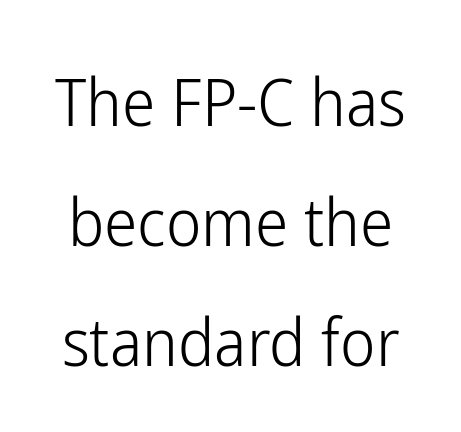
The image shows 67 px light, condensed sans-serif type, upright; set line spacing 1.79x, normal letter spacing, not underlined; low stroke contrast and a medium x-height.
